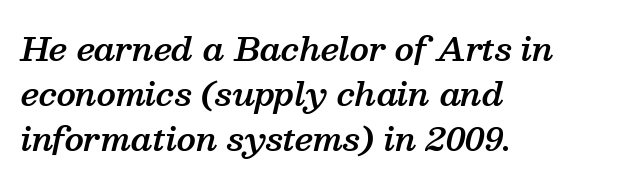
This sample has the flowing, uneven cadence of proportional lettering. Nobody drew a line under any word here. Every row of glyphs begins at an identical x-position on the left. Every letter is mildly thick-stroked: semibold rather than bold.
